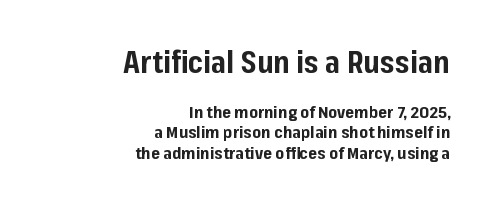
The image shows 30 px bold sans-serif type, upright; set right-aligned, line spacing 1.18x, normal letter spacing, not underlined; the first (top) block is 1.76x larger; low stroke contrast and a medium x-height.
